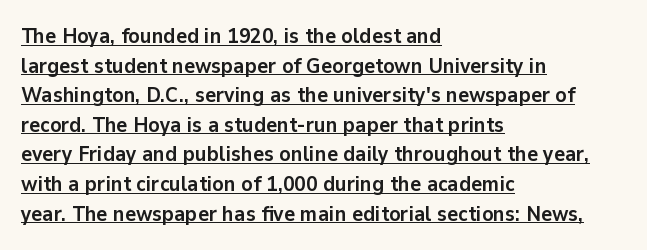
The image shows 21 px bold type, upright; set left-aligned, normal line spacing (1.41x), normal letter spacing, underlined.
